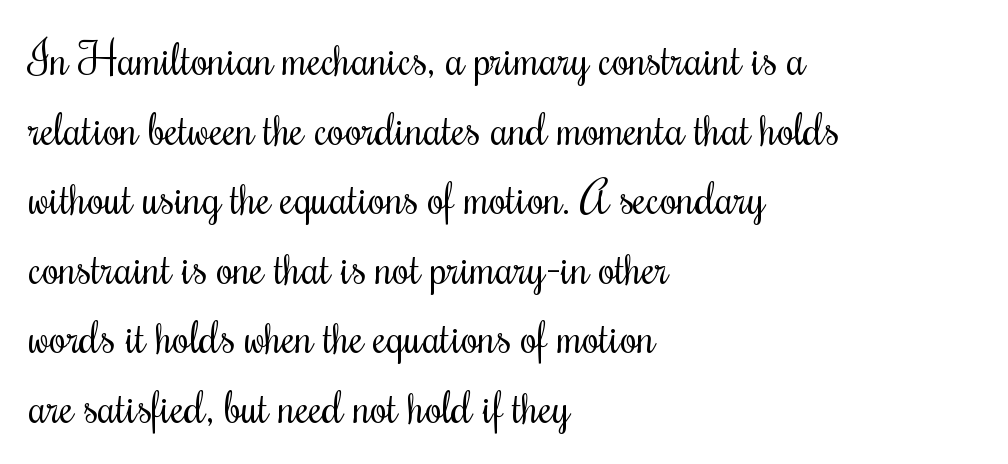
{"serif": "yes", "bold": "no", "weight": "regular", "width": "condensed", "stroke_contrast": "medium", "x_height": "small", "monospaced": "no", "underline": "no", "align": "left", "line_spacing": "normal", "line_spacing_ratio": 1.58, "letter_spacing": "normal", "letter_spacing_em": 0.0, "glyph_px": 44}
